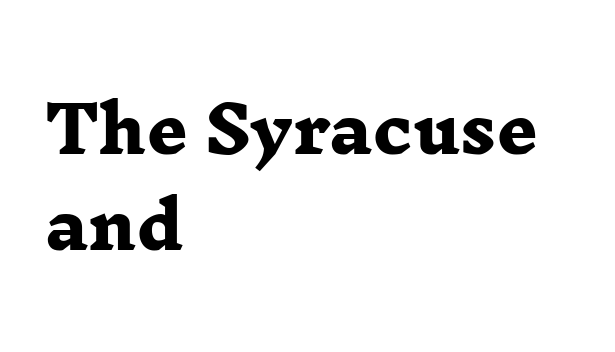
{"serif": "yes", "bold": "yes", "weight": "heavy", "width": "wide", "stroke_contrast": "low", "x_height": "medium", "monospaced": "no", "underline": "no", "align": "left", "line_spacing": "normal", "line_spacing_ratio": 1.5, "letter_spacing": "normal", "letter_spacing_em": 0.0, "glyph_px": 64}
